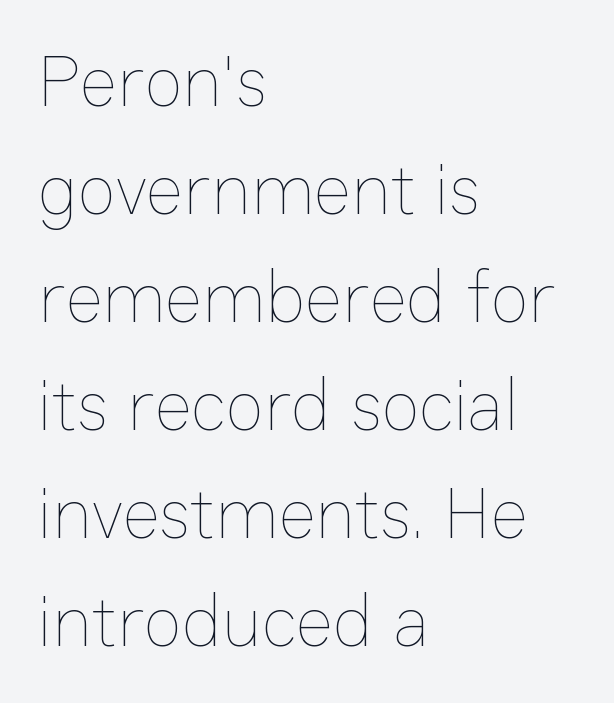
The image shows 72 px thin type, upright; set left-aligned, normal line spacing (1.5x), normal letter spacing, not underlined; low stroke contrast and a medium x-height.
